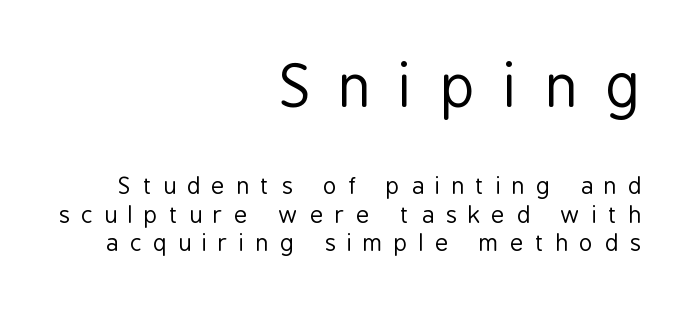
{"serif": "no", "italic": "no", "bold": "no", "weight": "regular", "width": "condensed", "stroke_contrast": "low", "x_height": "medium", "monospaced": "no", "underline": "no", "align": "right", "line_spacing_ratio": 1.24, "letter_spacing": "wide", "letter_spacing_em": 0.5, "larger_block": "first", "size_ratio": 2.52, "glyph_px": 58}
